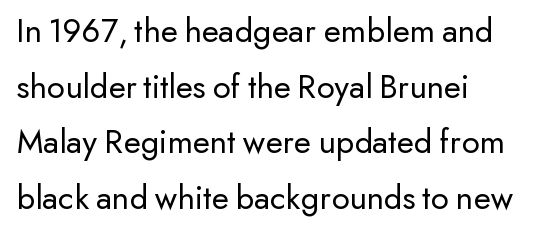
The letters stand straight up with perfectly vertical stems. The rendering uses natural spacing where letterforms have individual widths. Does the type have serifs? No, each stem ends abruptly. Short note: letters normally spaced.
